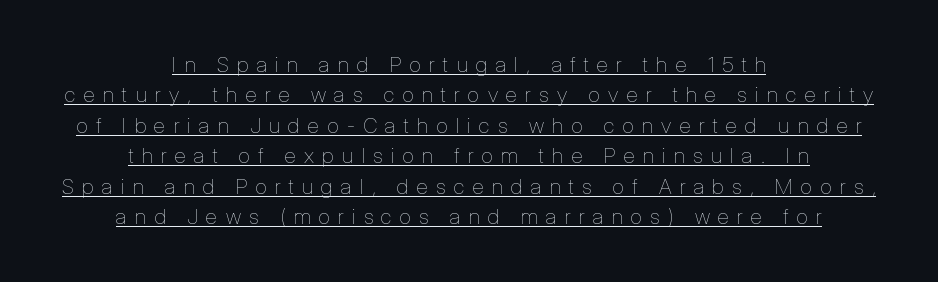
The image shows 21 px text type, upright; set centered, normal line spacing (1.45x), unusually wide letter spacing (+0.4 em), underlined.
